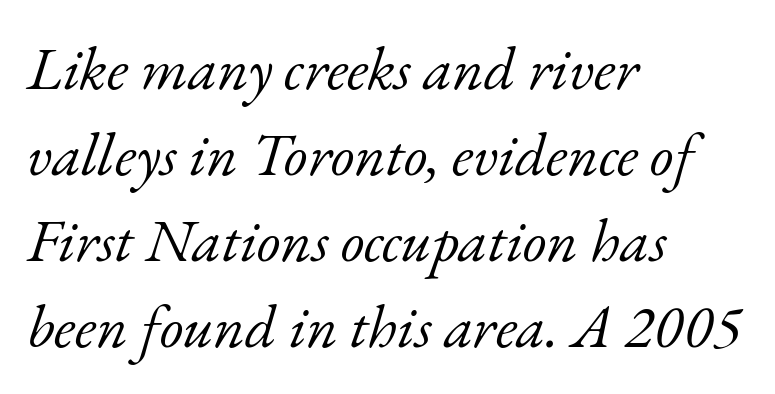
{"serif": "yes", "italic": "yes", "lean": "right", "slant_degrees": 17, "bold": "no", "weight": "light", "width": "normal", "stroke_contrast": "low", "x_height": "small", "monospaced": "no", "underline": "no", "align": "left", "line_spacing": "normal", "line_spacing_ratio": 1.41, "letter_spacing": "normal", "letter_spacing_em": 0.0, "glyph_px": 61}
